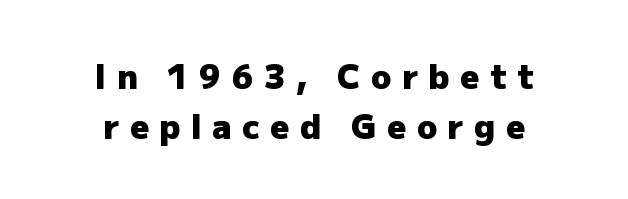
A typesetter would call this proportional, since set widths differ per character. Layout note: lines centered. Look at the stroke-to-counter ratio: heavy, a bold. Check the space under the baseline: it is left empty. The text was rendered using a sans face with plain stroke endings. Successive baselines arrive at the customary interval.
